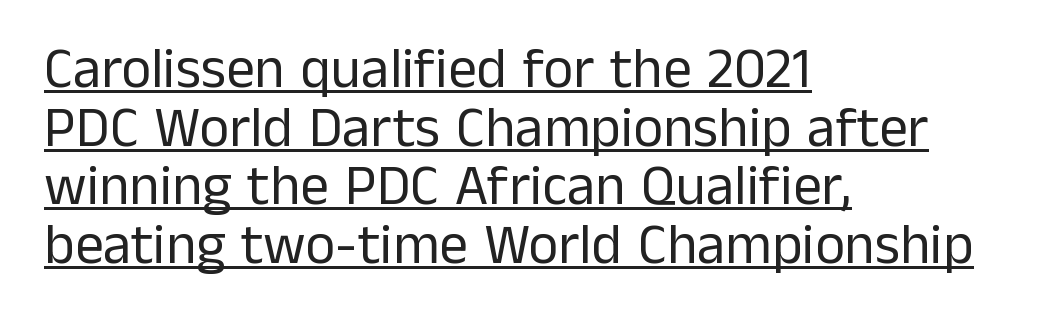
The image shows 57 px regular-weight sans-serif type, upright; set left-aligned, tight line spacing (1.03x), normal letter spacing, underlined; low stroke contrast and a medium x-height.
